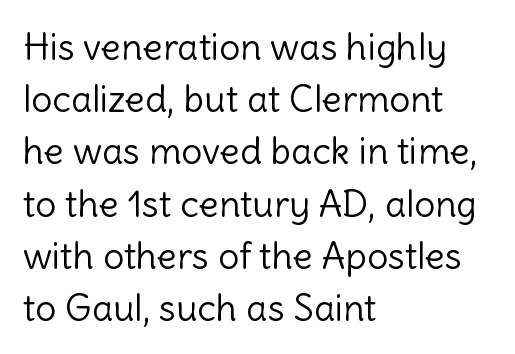
The space directly below the letters is spotless. The paragraph shown leans on its left margin. Is this a fixed-width face? No — the glyphs have proportional, varying widths. The lettering stays uniformly vertical, giving the passage a roman look. No heavy texture on the line: the type isn't bold.
